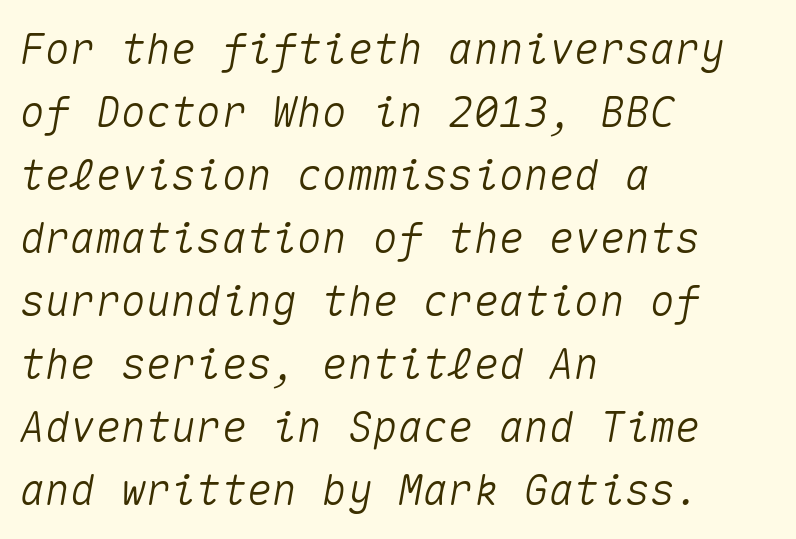
Q: Is the text italic (slanted)? A: Yes, it leans right by about 10 degrees.
Q: Is the text underlined? A: No.
Q: How is the paragraph aligned? A: Left-aligned.
Q: Is the spacing between letters normal or unusually wide? A: Normal.
Q: Is the spacing between lines tight, normal or loose? A: Normal.
Q: Width (condensed, normal, or wide)? A: Normal.
Q: Stroke contrast? A: Medium.
Q: x-height? A: Medium.
Q: Monospaced? A: Yes.
